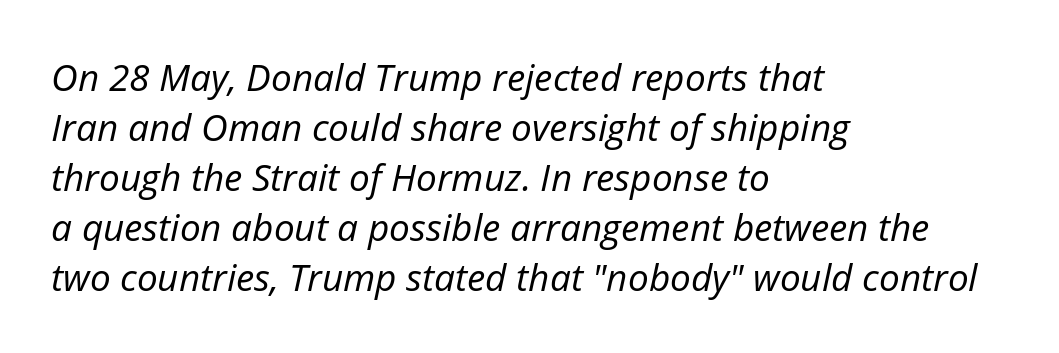
The font is comparable to plain body text, perhaps lighter. Does the copy run flush right? No — it runs flush left. In terms of posture, this sample is oblique. A typesetter would call this leading conventional body-copy spacing.
